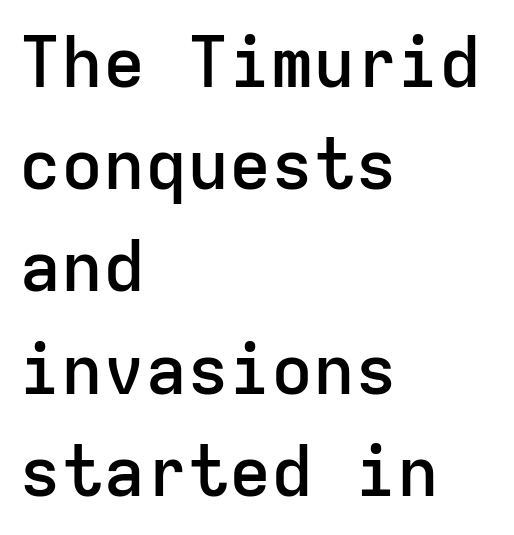
{"serif": "no", "italic": "no", "bold": "semi", "weight": "semibold", "width": "normal", "stroke_contrast": "low", "x_height": "medium", "monospaced": "yes", "underline": "no", "align": "left", "line_spacing": "normal", "line_spacing_ratio": 1.46, "letter_spacing": "normal", "letter_spacing_em": 0.0, "glyph_px": 70}
